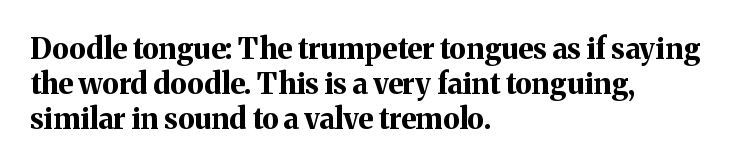
Q: Is the text bold? A: Yes.
Q: Is the text italic (slanted)? A: No, it is upright.
Q: Is the typeface a serif or a sans-serif typeface? A: Serif.
Q: Is the text underlined? A: No.
Q: How is the paragraph aligned? A: Left-aligned.
Q: Is the spacing between letters normal or unusually wide? A: Normal.
Q: Width (condensed, normal, or wide)? A: Normal.
Q: Stroke contrast? A: Medium.
Q: x-height? A: Medium.
Q: Monospaced? A: No.
